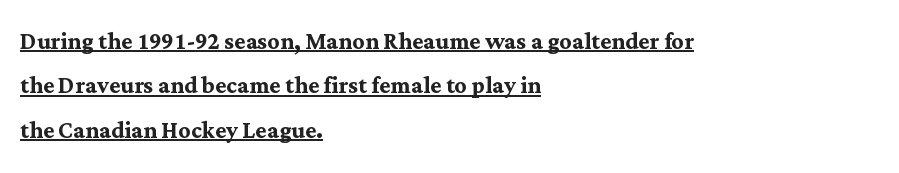
{"serif": "yes", "italic": "no", "bold": "yes", "weight": "semibold", "width": "normal", "stroke_contrast": "medium", "x_height": "medium", "monospaced": "no", "underline": "yes", "align": "left", "line_spacing": "normal", "line_spacing_ratio": 1.48, "letter_spacing": "normal", "letter_spacing_em": 0.0, "glyph_px": 30}
